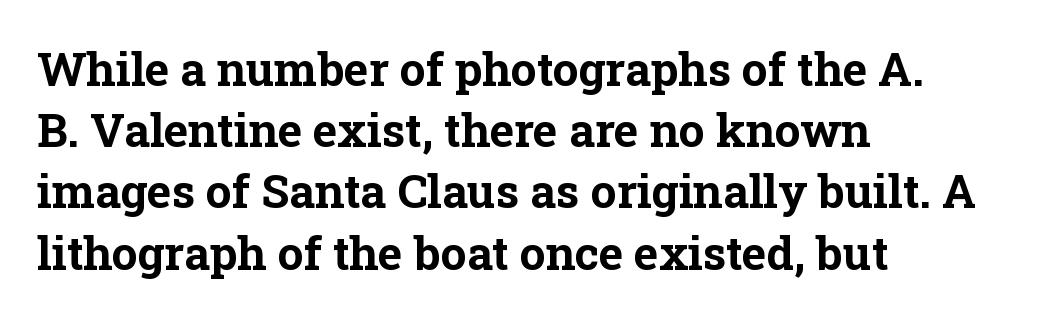
Q: Is the text bold? A: Yes.
Q: Is the text italic (slanted)? A: No, it is upright.
Q: Is the typeface a serif or a sans-serif typeface? A: Serif.
Q: Is the text underlined? A: No.
Q: How is the paragraph aligned? A: Left-aligned.
Q: Is the spacing between letters normal or unusually wide? A: Normal.
Q: Is the spacing between lines tight, normal or loose? A: Normal.
Q: Width (condensed, normal, or wide)? A: Normal.
Q: Stroke contrast? A: Low.
Q: x-height? A: Medium.
Q: Monospaced? A: No.
